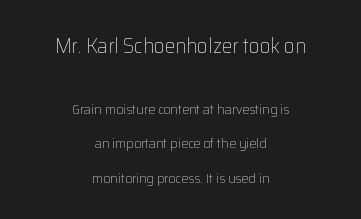
Q: Is the text bold? A: No.
Q: Is the text italic (slanted)? A: No, it is upright.
Q: Is the text underlined? A: No.
Q: How is the paragraph aligned? A: Centered.
Q: Is the spacing between letters normal or unusually wide? A: Normal.
Q: Is the spacing between lines tight, normal or loose? A: Loose.
Q: Which block of text is set in a larger size, the first (top) or the second (bottom)? A: The first (top) one.
